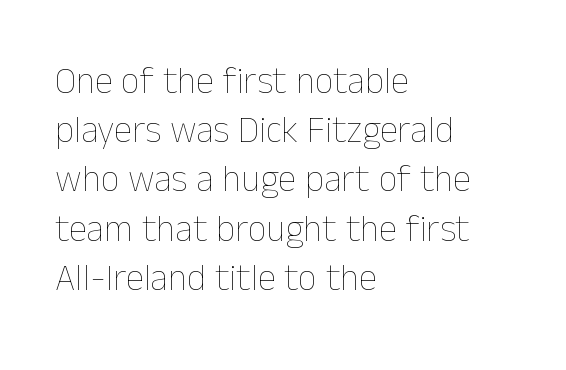
Q: Is the text bold? A: No.
Q: Is the text italic (slanted)? A: No, it is upright.
Q: Is the text underlined? A: No.
Q: How is the paragraph aligned? A: Left-aligned.
Q: Is the spacing between letters normal or unusually wide? A: Normal.
Q: Is the spacing between lines tight, normal or loose? A: Normal.
Q: Width (condensed, normal, or wide)? A: Normal.
Q: Stroke contrast? A: Low.
Q: x-height? A: Medium.
Q: Monospaced? A: No.
